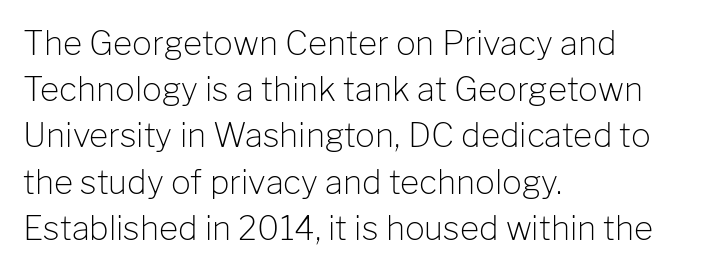
Q: Is the text bold? A: No.
Q: Is the text italic (slanted)? A: No, it is upright.
Q: Is the typeface a serif or a sans-serif typeface? A: Sans-serif.
Q: Is the text underlined? A: No.
Q: How is the paragraph aligned? A: Left-aligned.
Q: Is the spacing between letters normal or unusually wide? A: Normal.
Q: Is the spacing between lines tight, normal or loose? A: Normal.
Q: Width (condensed, normal, or wide)? A: Normal.
Q: Stroke contrast? A: Low.
Q: x-height? A: Medium.
Q: Monospaced? A: No.
